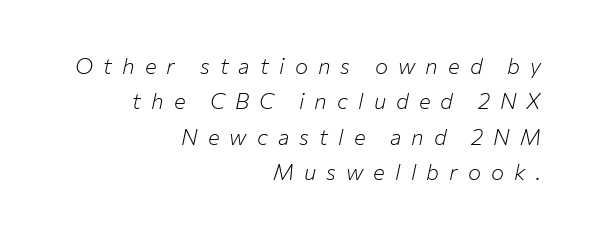
{"italic": "yes", "lean": "right", "slant_degrees": 12, "bold": "no", "underline": "no", "align": "right", "line_spacing": "normal", "line_spacing_ratio": 1.61, "letter_spacing": "wide", "letter_spacing_em": 0.46, "glyph_px": 22}
